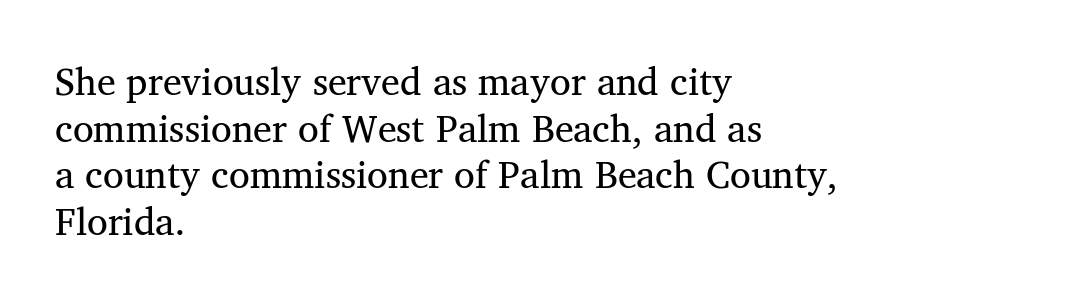
Stroke mass is kept to a normal reading level or below. These lines are composed in type with serifs. Nobody touched the tracking dial on this one. The rendering anchors every line to the left-hand side.
